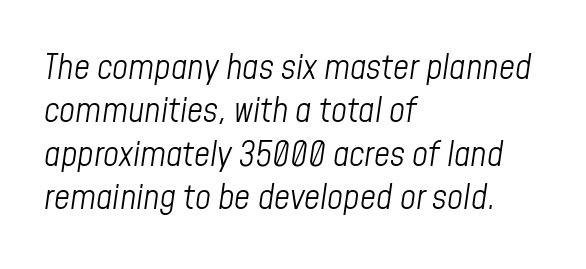
Q: Is the text bold? A: No.
Q: Is the text italic (slanted)? A: Yes, it leans right by about 8 degrees.
Q: Is the text underlined? A: No.
Q: How is the paragraph aligned? A: Left-aligned.
Q: Is the spacing between letters normal or unusually wide? A: Normal.
Q: Width (condensed, normal, or wide)? A: Condensed.
Q: Stroke contrast? A: Low.
Q: x-height? A: Medium.
Q: Monospaced? A: No.
